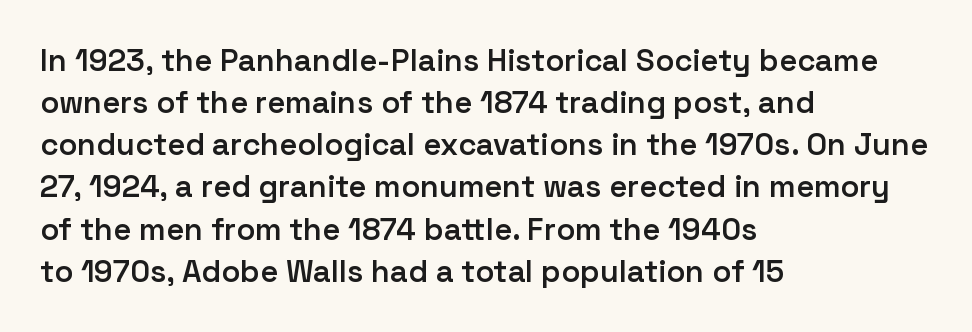
{"serif": "no", "italic": "no", "bold": "semi", "weight": "semibold", "width": "normal", "stroke_contrast": "low", "x_height": "medium", "monospaced": "no", "underline": "no", "align": "left", "line_spacing": "normal", "line_spacing_ratio": 1.36, "letter_spacing": "normal", "letter_spacing_em": 0.0, "glyph_px": 31}
